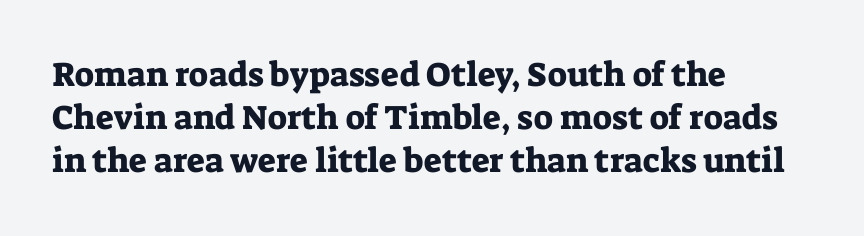
The image shows 34 px serif type, upright; set left-aligned, normal line spacing (1.27x), normal letter spacing, not underlined; low stroke contrast and a medium x-height.
